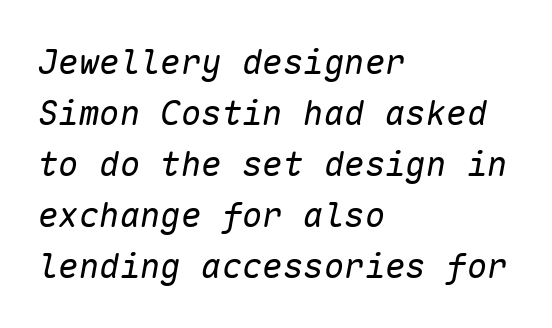
Q: Is the text bold? A: No.
Q: Is the text italic (slanted)? A: Yes, it leans right by about 10 degrees.
Q: Is the text underlined? A: No.
Q: How is the paragraph aligned? A: Left-aligned.
Q: Is the spacing between letters normal or unusually wide? A: Normal.
Q: Is the spacing between lines tight, normal or loose? A: Normal.
Q: Width (condensed, normal, or wide)? A: Normal.
Q: Stroke contrast? A: Low.
Q: x-height? A: Medium.
Q: Monospaced? A: Yes.
